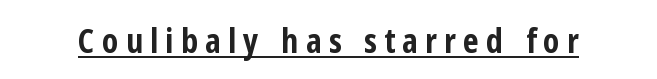
{"serif": "no", "italic": "no", "bold": "yes", "weight": "bold", "width": "condensed", "stroke_contrast": "low", "x_height": "medium", "monospaced": "no", "underline": "yes", "letter_spacing": "wide", "letter_spacing_em": 0.21, "glyph_px": 34}
